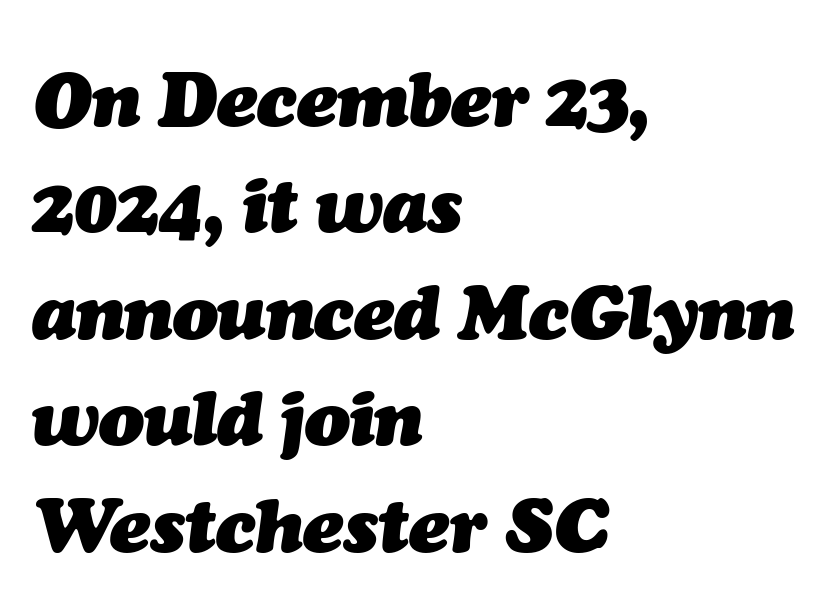
The image shows 75 px heavy type, italic (leaning right); set left-aligned, normal line spacing (1.42x), normal letter spacing, not underlined; medium stroke contrast and a medium x-height.
